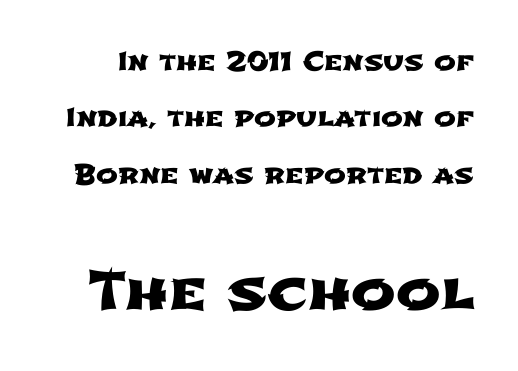
Q: Is the typeface a serif or a sans-serif typeface? A: Sans-serif.
Q: Is the text underlined? A: No.
Q: Is the spacing between letters normal or unusually wide? A: Normal.
Q: Is the spacing between lines tight, normal or loose? A: Loose.
Q: Which block of text is set in a larger size, the first (top) or the second (bottom)? A: The second (bottom) one.
Q: Width (condensed, normal, or wide)? A: Wide.
Q: Stroke contrast? A: Low.
Q: x-height? A: Medium.
Q: Monospaced? A: No.
